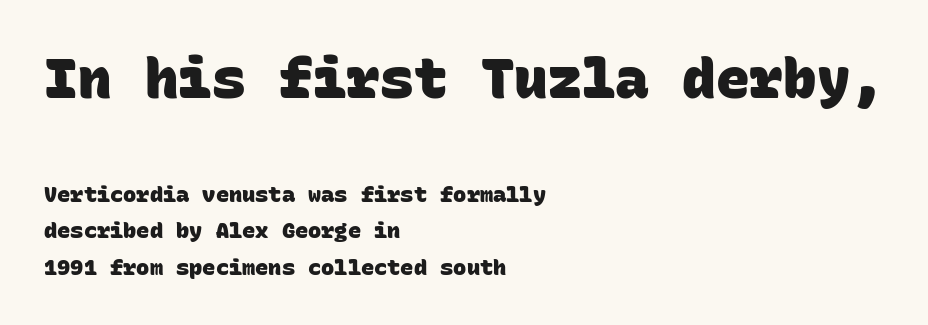
Q: Is the text bold? A: Yes.
Q: Is the typeface a serif or a sans-serif typeface? A: Sans-serif.
Q: Is the text underlined? A: No.
Q: How is the paragraph aligned? A: Left-aligned.
Q: Is the spacing between letters normal or unusually wide? A: Normal.
Q: Is the spacing between lines tight, normal or loose? A: Normal.
Q: Which block of text is set in a larger size, the first (top) or the second (bottom)? A: The first (top) one.
Q: Width (condensed, normal, or wide)? A: Normal.
Q: Stroke contrast? A: Low.
Q: x-height? A: Large.
Q: Monospaced? A: Yes.
